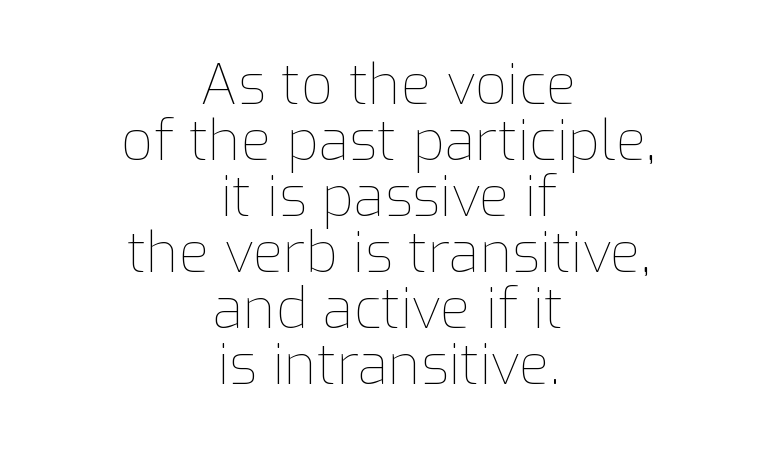
{"italic": "no", "bold": "no", "weight": "thin", "width": "normal", "stroke_contrast": "low", "x_height": "medium", "monospaced": "no", "underline": "no", "align": "center", "line_spacing": "tight", "line_spacing_ratio": 1.0, "letter_spacing": "normal", "letter_spacing_em": 0.0, "glyph_px": 56}
